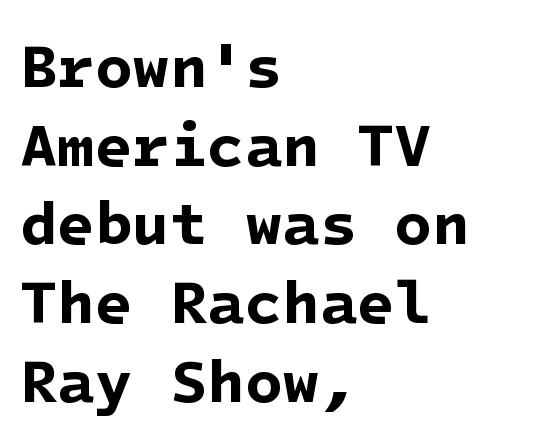
The image shows 61 px bold sans-serif type; set left-aligned, normal line spacing (1.29x), normal letter spacing, not underlined; low stroke contrast and a medium x-height.
